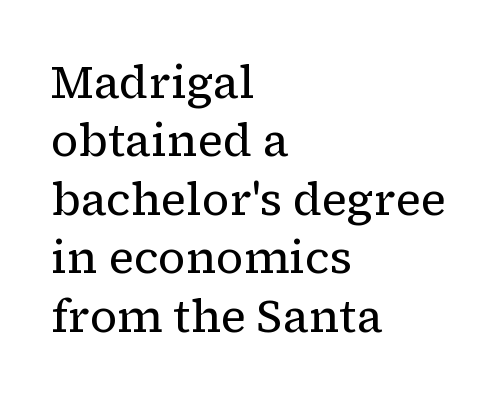
The image shows 45 px regular-weight serif type, upright; set left-aligned, normal line spacing (1.3x), normal letter spacing, not underlined; low stroke contrast and a medium x-height.
